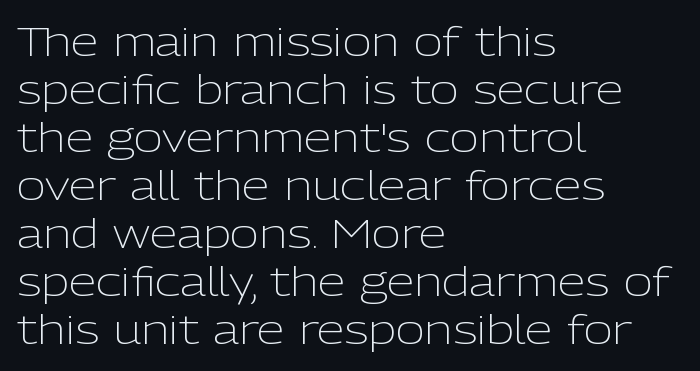
Q: Is the text bold? A: No.
Q: Is the text italic (slanted)? A: No, it is upright.
Q: Is the typeface a serif or a sans-serif typeface? A: Sans-serif.
Q: Is the text underlined? A: No.
Q: How is the paragraph aligned? A: Left-aligned.
Q: Is the spacing between letters normal or unusually wide? A: Normal.
Q: Width (condensed, normal, or wide)? A: Normal.
Q: Stroke contrast? A: Low.
Q: x-height? A: Medium.
Q: Monospaced? A: No.
